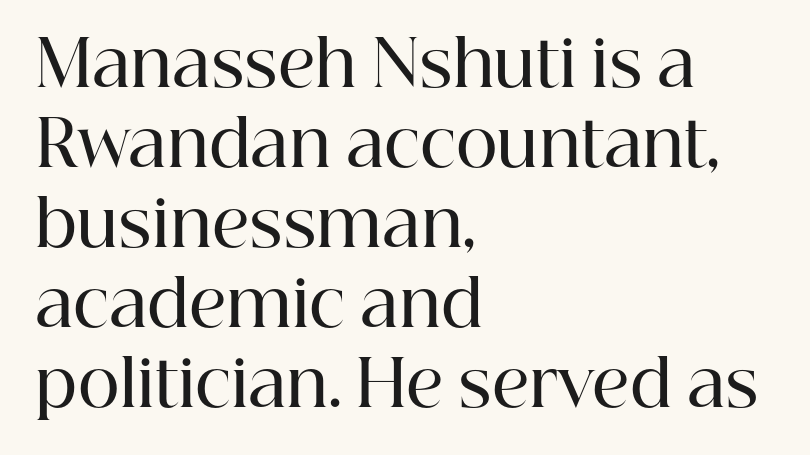
Is there much room between lines? A standard amount, neither cramped nor airy. Here the designer chose a conventional face with non-uniform glyph widths. Every stem runs plumb, perpendicular to the baseline. Line starts are locked; line ends wander. The space directly below the letters is spotless. This rendering leaves character spacing at its baseline value.
